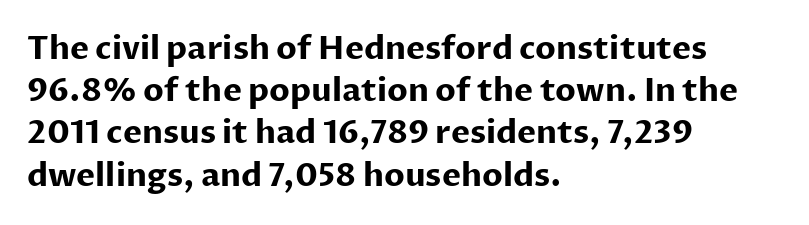
Bold? Absolutely — the strokes are thick and heavy. This sample has the flowing, uneven cadence of proportional lettering. The rendering shows plain stroke endings on the letterforms — a sans-serif design. This sample is left-justified, so line endings fall wherever the words run out.
